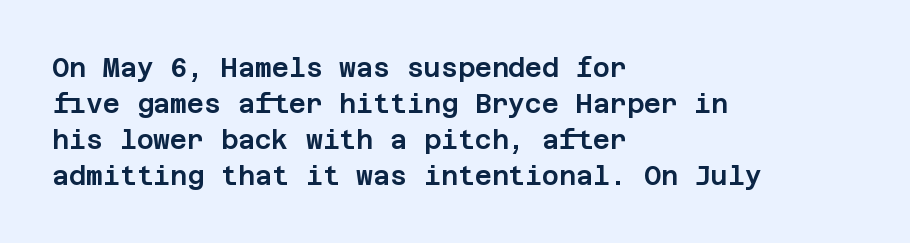
Q: Is the text italic (slanted)? A: No, it is upright.
Q: Is the text underlined? A: No.
Q: How is the paragraph aligned? A: Left-aligned.
Q: Is the spacing between letters normal or unusually wide? A: Normal.
Q: Is the spacing between lines tight, normal or loose? A: Normal.
